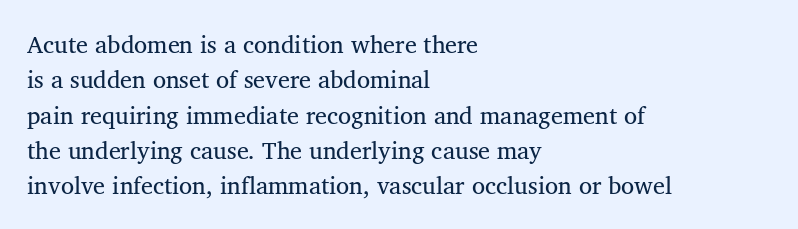
Q: Is the text bold? A: No.
Q: Is the text underlined? A: No.
Q: How is the paragraph aligned? A: Left-aligned.
Q: Is the spacing between letters normal or unusually wide? A: Normal.
Q: Is the spacing between lines tight, normal or loose? A: Normal.
